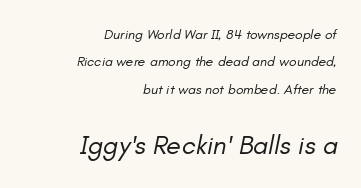
Would a proofreader flag this as italicized? Yes. Words appear dense and cohesive because spacing is normal. The cut favours lightness, reaching ordinary text weight at its darkest. The emphasis by scale lands on block number two, below.
